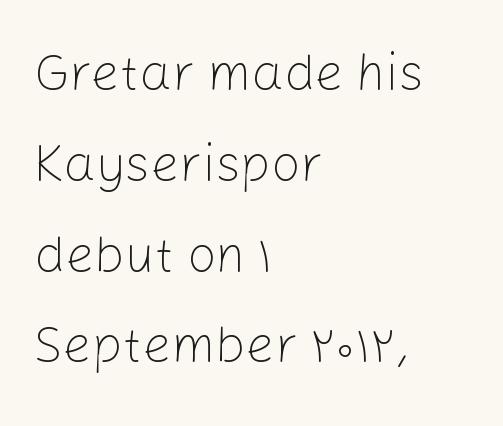
{"serif": "no", "italic": "no", "bold": "no", "weight": "light", "width": "normal", "stroke_contrast": "low", "x_height": "medium", "monospaced": "no", "underline": "no", "align": "left", "line_spacing_ratio": 1.78, "letter_spacing": "normal", "letter_spacing_em": 0.0, "glyph_px": 51}
